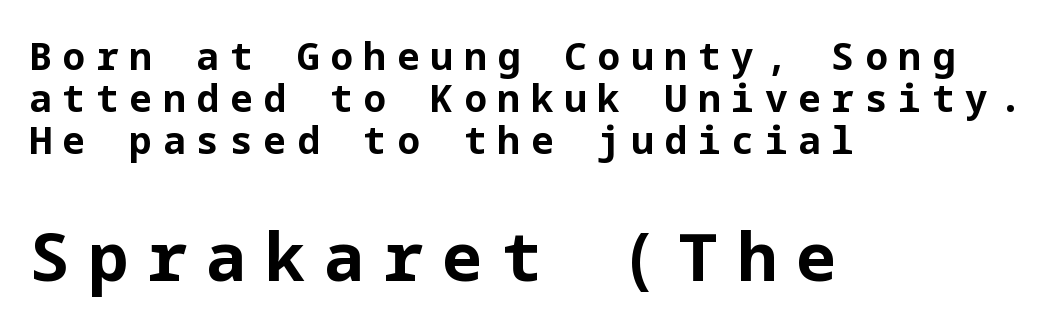
Q: Is the text bold? A: Yes.
Q: Is the text italic (slanted)? A: No, it is upright.
Q: Is the typeface a serif or a sans-serif typeface? A: Sans-serif.
Q: Is the text underlined? A: No.
Q: How is the paragraph aligned? A: Left-aligned.
Q: Is the spacing between letters normal or unusually wide? A: Unusually wide.
Q: Is the spacing between lines tight, normal or loose? A: Tight.
Q: Which block of text is set in a larger size, the first (top) or the second (bottom)? A: The second (bottom) one.
Q: Width (condensed, normal, or wide)? A: Normal.
Q: Stroke contrast? A: Low.
Q: x-height? A: Medium.
